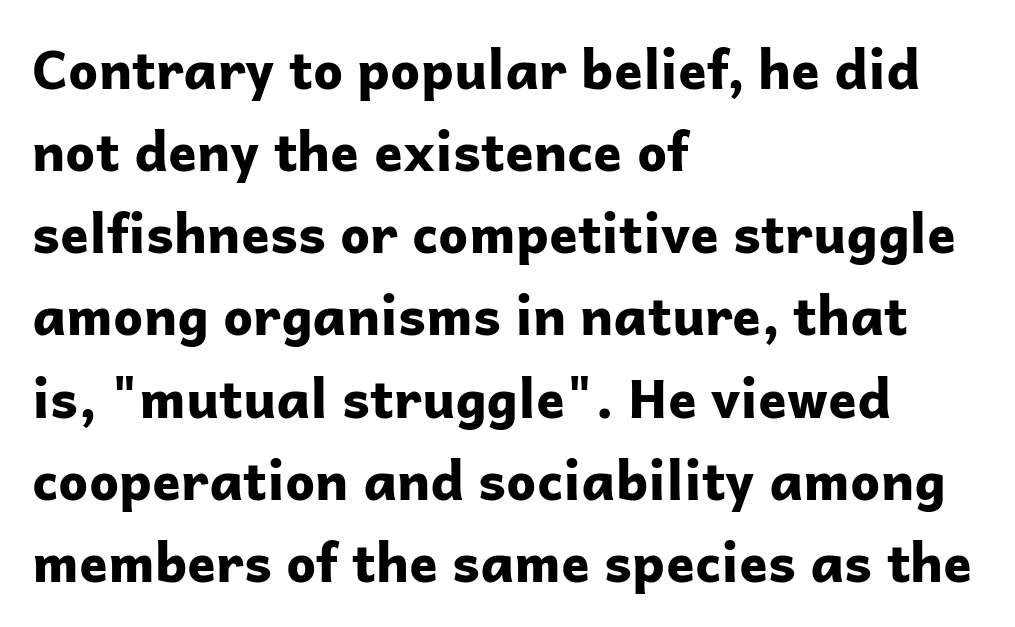
{"serif": "no", "italic": "no", "bold": "yes", "weight": "bold", "width": "normal", "stroke_contrast": "low", "x_height": "medium", "monospaced": "no", "underline": "no", "align": "left", "line_spacing": "normal", "line_spacing_ratio": 1.55, "letter_spacing": "normal", "letter_spacing_em": 0.0, "glyph_px": 53}
